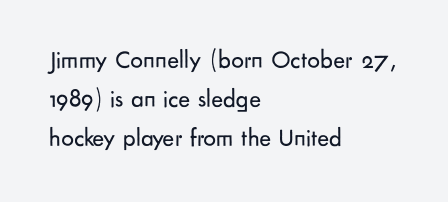
{"italic": "no", "bold": "no", "underline": "no", "align": "left", "line_spacing": "normal", "line_spacing_ratio": 1.56, "letter_spacing": "normal", "letter_spacing_em": 0.0, "glyph_px": 25}
